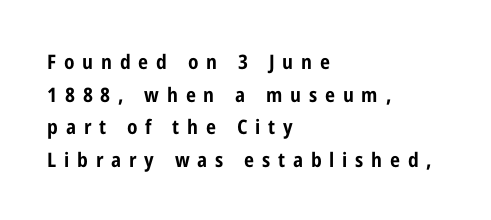
Quick note: underline off. This sample is left-justified, so line endings fall wherever the words run out. Strokes here are thick enough to call this a true bold. Letter spacing: wide. If you drew a line through each stem, it would be perfectly vertical. Honestly, the row spacing looks completely unremarkable.
